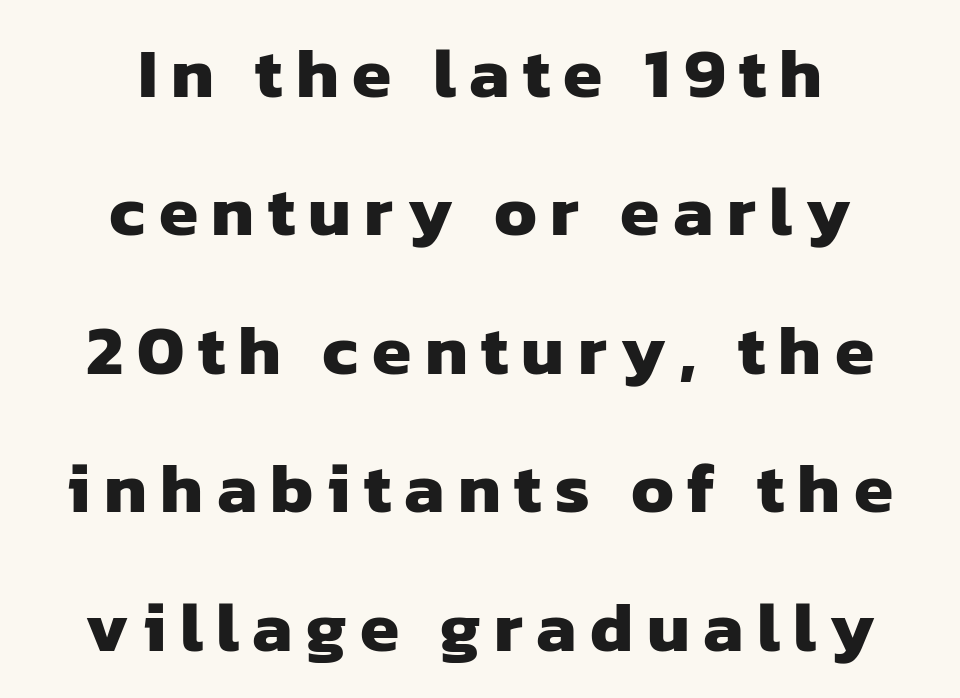
Varying glyph widths throughout — classic text-font behaviour. Layout note: lines centered. Notice the wide empty band between every row — that's loose leading. Stroke thickness is high; the sample reads as a true bold. Each row of text sits above clean, open space.
